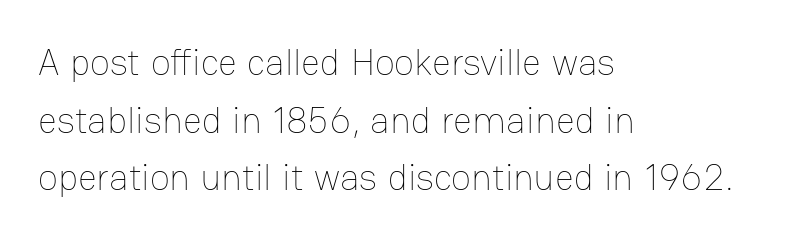
{"italic": "no", "bold": "no", "weight": "thin", "width": "normal", "stroke_contrast": "low", "x_height": "medium", "monospaced": "no", "underline": "no", "align": "left", "line_spacing": "normal", "line_spacing_ratio": 1.56, "letter_spacing": "normal", "letter_spacing_em": 0.0, "glyph_px": 37}
